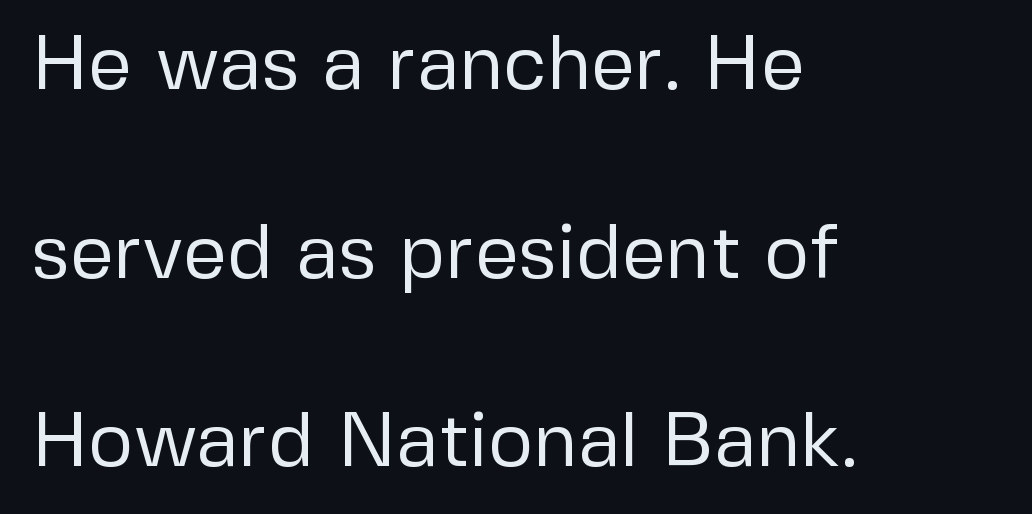
{"serif": "no", "italic": "no", "bold": "no", "weight": "regular", "width": "normal", "stroke_contrast": "low", "x_height": "medium", "monospaced": "no", "underline": "no", "align": "left", "line_spacing": "loose", "line_spacing_ratio": 2.45, "letter_spacing": "normal", "letter_spacing_em": 0.0, "glyph_px": 77}
